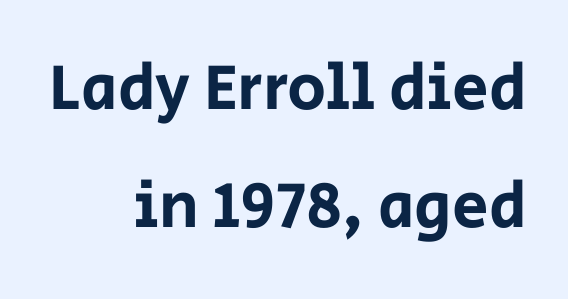
Think of a printed novel: that variable character pitch is what you see here. If you drew a line through each stem, it would be perfectly vertical. Is the block centered? No — it sits flush against the right margin. Decoration check: the copy has no underline.
